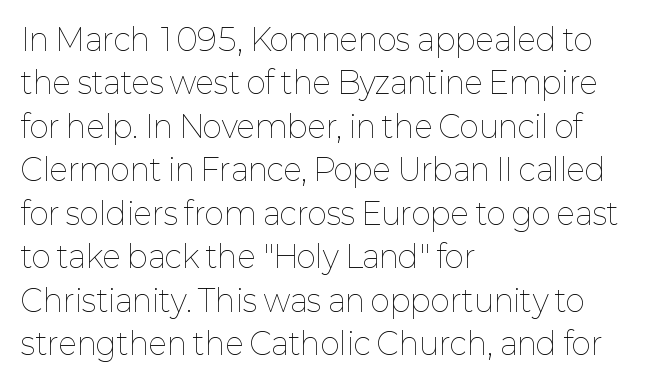
{"italic": "no", "bold": "no", "weight": "thin", "width": "normal", "stroke_contrast": "low", "x_height": "medium", "monospaced": "no", "underline": "no", "align": "left", "line_spacing": "normal", "line_spacing_ratio": 1.45, "letter_spacing": "normal", "letter_spacing_em": 0.0, "glyph_px": 30}
